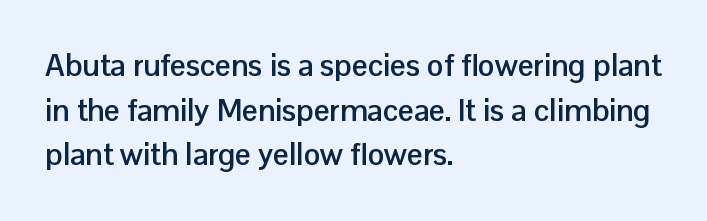
Q: Is the text bold? A: Yes.
Q: Is the text italic (slanted)? A: No, it is upright.
Q: Is the typeface a serif or a sans-serif typeface? A: Sans-serif.
Q: Is the text underlined? A: No.
Q: How is the paragraph aligned? A: Left-aligned.
Q: Is the spacing between letters normal or unusually wide? A: Normal.
Q: Is the spacing between lines tight, normal or loose? A: Normal.
Q: Width (condensed, normal, or wide)? A: Normal.
Q: Stroke contrast? A: Low.
Q: x-height? A: Medium.
Q: Monospaced? A: No.
